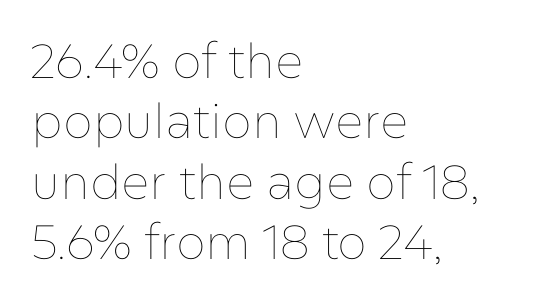
Q: Is the text bold? A: No.
Q: Is the text italic (slanted)? A: No, it is upright.
Q: Is the text underlined? A: No.
Q: How is the paragraph aligned? A: Left-aligned.
Q: Is the spacing between letters normal or unusually wide? A: Normal.
Q: Is the spacing between lines tight, normal or loose? A: Normal.
Q: Width (condensed, normal, or wide)? A: Normal.
Q: Stroke contrast? A: Low.
Q: x-height? A: Medium.
Q: Monospaced? A: No.
